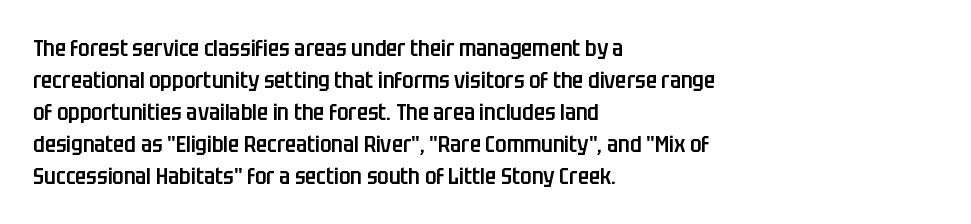
The image shows 23 px text type, upright; set left-aligned, normal line spacing (1.39x), normal letter spacing, not underlined.
